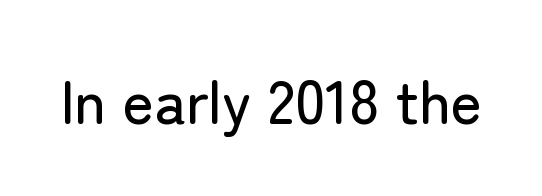
The image shows 60 px sans-serif type, upright; set normal letter spacing, not underlined; low stroke contrast and a medium x-height.
